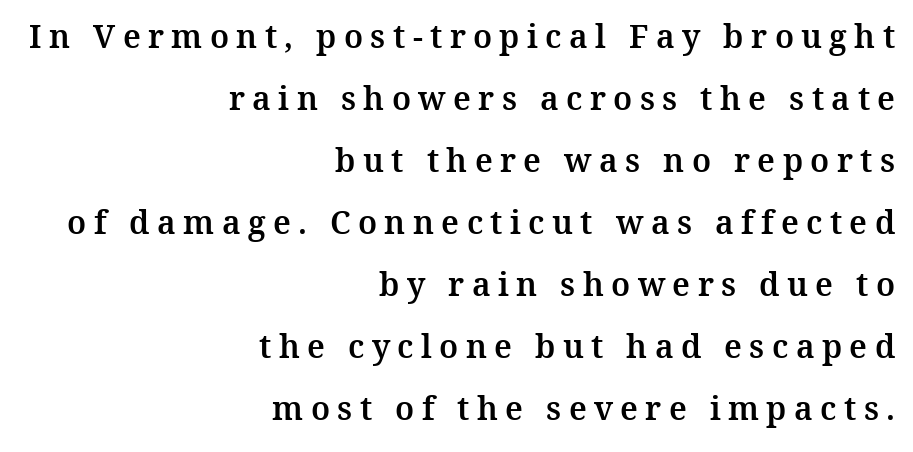
How are the letters spaced? Widely, with obvious added tracking. The font's upright variant was chosen for this text. Plain, unruled lines of type. The letters carry serifs — small finishing strokes at the ends of their stems.
